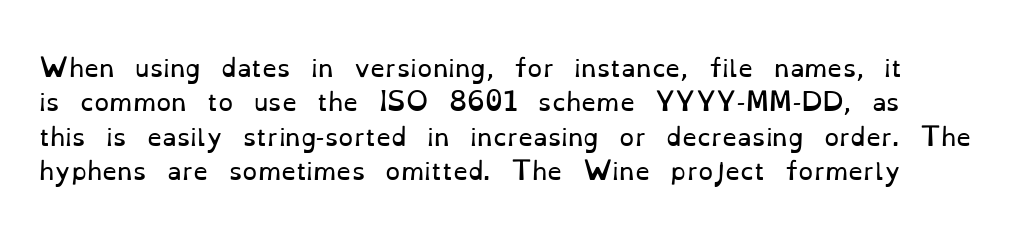
Clear beneath every line of the passage. The characters are drawn with everyday or finer stroke widths. If you drew a line through each stem, it would be perfectly vertical. Letter spacing: default. Regular leading.
